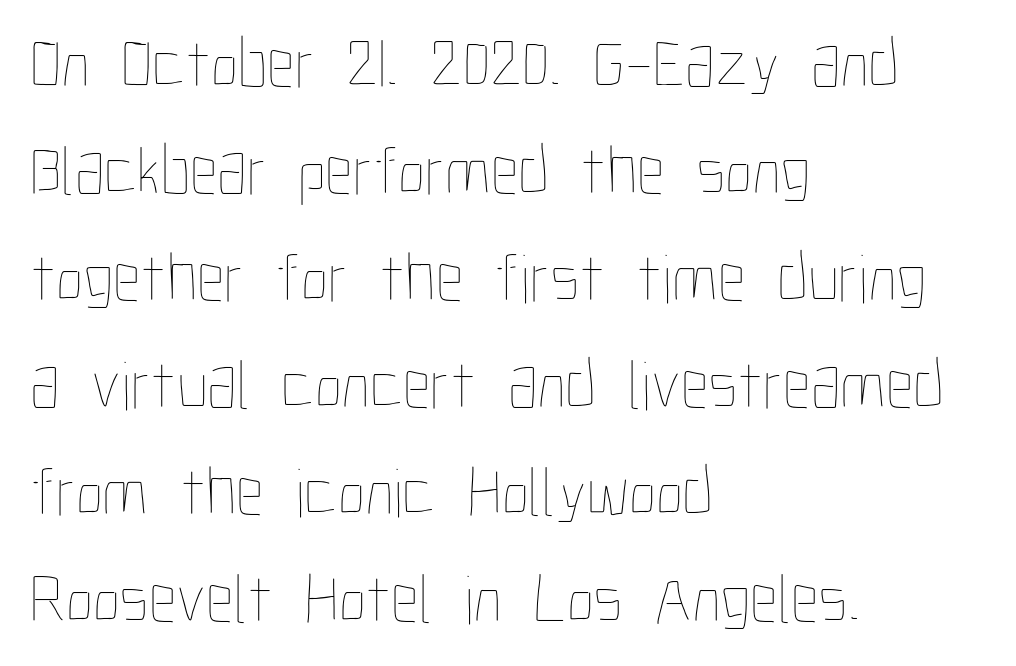
Horizontal alignment here is leftward, the default for most running prose. Words float on clear page, feet unadorned. Summary of vertical rhythm: regular, with standard interline spacing. Quick note: not italic, upright. The tracking reads as untouched default to a designer's eye.
